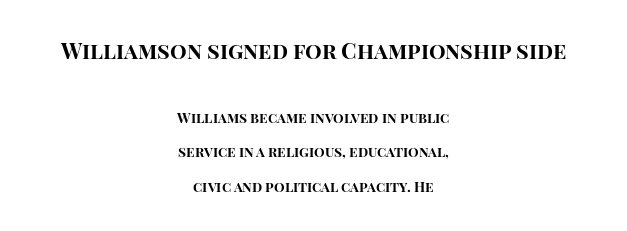
The image shows 22 px bold type, upright; set centered, loose line spacing (2.46x), normal letter spacing, not underlined; the first (top) block is 1.57x larger.
